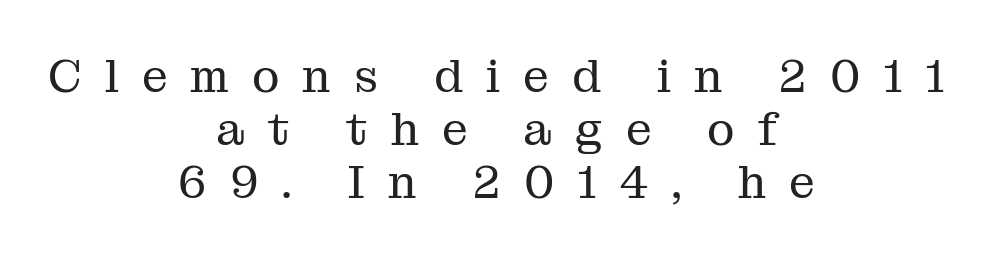
Each letter keeps its own natural width here, so spacing adapts to shape. Horizontally, the lines are justified to the midpoint only. Honestly, the letter spacing is so wide it's the main thing you notice. On a weight scale, this lands at 450 or below. The glyphs are unaccompanied by any horizontal stroke below them. Is there any slant? The stems are plumb.
